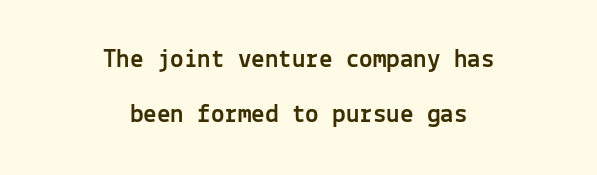
Here the glyphs are tracked normally, forming tight word shapes. Casual observation: everything's sitting right in the middle. Italic: no, the glyphs are upright roman. Type without underlining.
